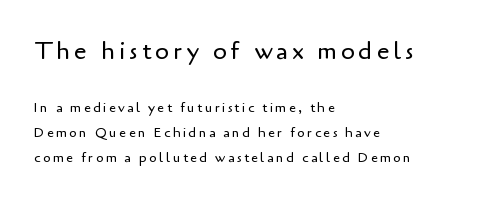
{"italic": "no", "bold": "no", "underline": "no", "align": "left", "line_spacing_ratio": 1.78, "larger_block": "first", "size_ratio": 1.79, "glyph_px": 25}
